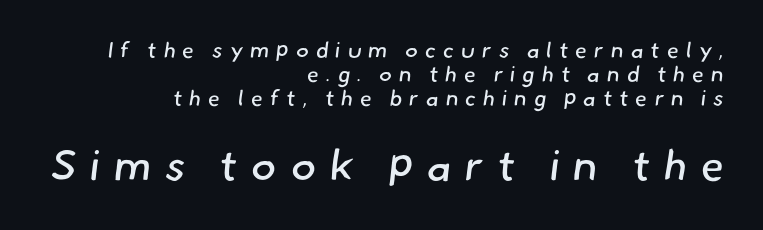
Q: Is the text bold? A: No.
Q: Is the typeface a serif or a sans-serif typeface? A: Sans-serif.
Q: Is the text underlined? A: No.
Q: How is the paragraph aligned? A: Right-aligned.
Q: Is the spacing between letters normal or unusually wide? A: Unusually wide.
Q: Is the spacing between lines tight, normal or loose? A: Tight.
Q: Which block of text is set in a larger size, the first (top) or the second (bottom)? A: The second (bottom) one.
Q: Width (condensed, normal, or wide)? A: Normal.
Q: Stroke contrast? A: Low.
Q: x-height? A: Small.
Q: Monospaced? A: No.
